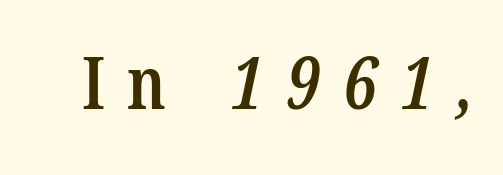
Q: Is the text bold? A: Semi-bold.
Q: Is the typeface a serif or a sans-serif typeface? A: Serif.
Q: Is the text underlined? A: No.
Q: Is the spacing between letters normal or unusually wide? A: Unusually wide.
Q: Width (condensed, normal, or wide)? A: Condensed.
Q: Stroke contrast? A: Low.
Q: x-height? A: Medium.
Q: Monospaced? A: No.
